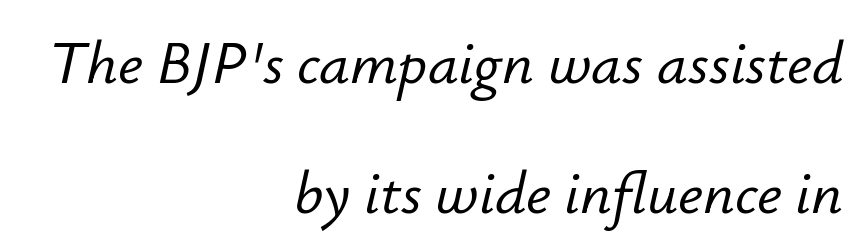
{"italic": "yes", "lean": "right", "slant_degrees": 12, "width": "normal", "stroke_contrast": "low", "x_height": "small", "monospaced": "no", "underline": "no", "align": "right", "line_spacing": "loose", "line_spacing_ratio": 2.13, "letter_spacing": "normal", "letter_spacing_em": 0.0, "glyph_px": 61}
